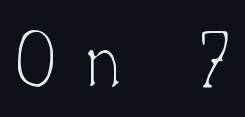
Q: Is the text bold? A: No.
Q: Is the text italic (slanted)? A: No, it is upright.
Q: Is the typeface a serif or a sans-serif typeface? A: Serif.
Q: Is the text underlined? A: No.
Q: Is the spacing between letters normal or unusually wide? A: Unusually wide.
Q: Width (condensed, normal, or wide)? A: Normal.
Q: Stroke contrast? A: Low.
Q: x-height? A: Small.
Q: Monospaced? A: No.
